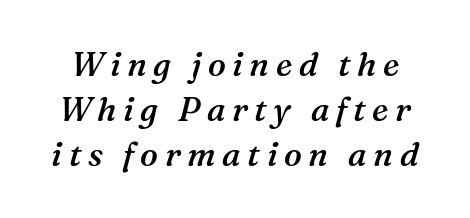
{"serif": "yes", "italic": "yes", "lean": "right", "slant_degrees": 16, "bold": "semi", "weight": "semibold", "width": "normal", "stroke_contrast": "medium", "x_height": "medium", "monospaced": "no", "underline": "no", "line_spacing": "normal", "line_spacing_ratio": 1.36, "letter_spacing": "wide", "letter_spacing_em": 0.2, "glyph_px": 33}
